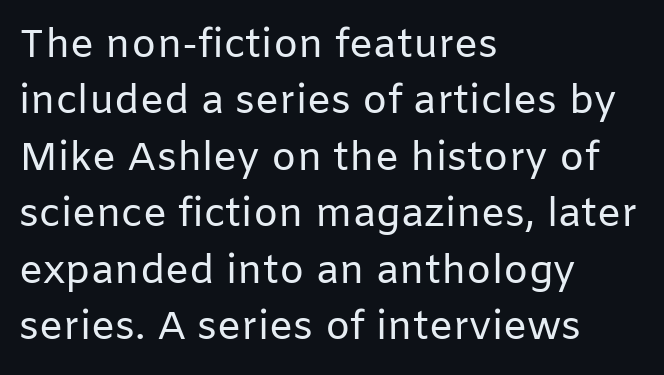
The image shows 40 px regular-weight sans-serif type, upright; set left-aligned, normal line spacing (1.41x), normal letter spacing, not underlined; low stroke contrast and a medium x-height.
